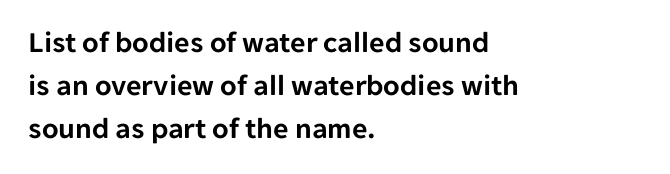
Q: Is the text italic (slanted)? A: No, it is upright.
Q: Is the typeface a serif or a sans-serif typeface? A: Sans-serif.
Q: Is the text underlined? A: No.
Q: How is the paragraph aligned? A: Left-aligned.
Q: Is the spacing between letters normal or unusually wide? A: Normal.
Q: Is the spacing between lines tight, normal or loose? A: Normal.
Q: Width (condensed, normal, or wide)? A: Normal.
Q: Stroke contrast? A: Low.
Q: x-height? A: Medium.
Q: Monospaced? A: No.
